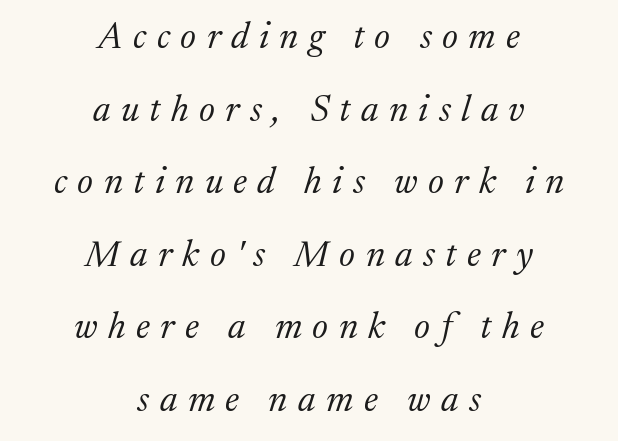
The text block is weighted toward neither margin, spreading evenly from the middle. You could only call the tracking loose — the letters float apart. Looks like regular typesetting: each glyph gets only the width it needs. The glyphs look as if they've been sheared to an angle. No letter is thick-stroked: the sample isn't bold.
